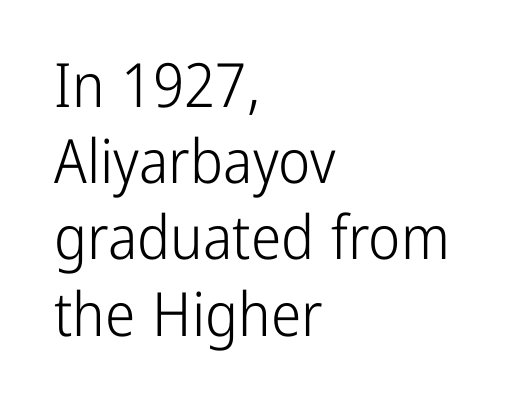
{"serif": "no", "italic": "no", "bold": "no", "weight": "light", "width": "condensed", "stroke_contrast": "low", "x_height": "medium", "monospaced": "no", "underline": "no", "align": "left", "line_spacing": "normal", "line_spacing_ratio": 1.25, "letter_spacing": "normal", "letter_spacing_em": 0.0, "glyph_px": 61}
